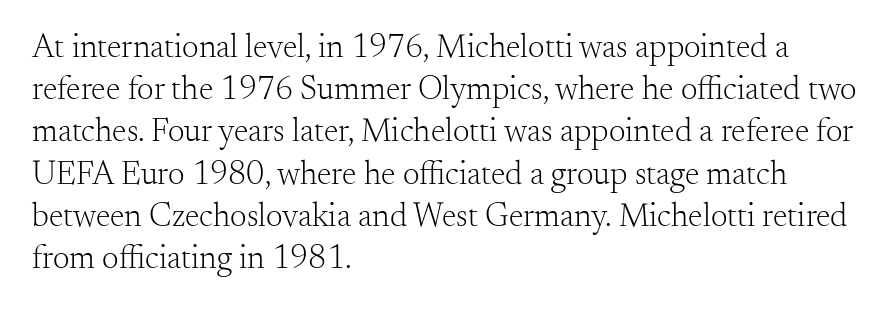
The image shows 33 px light serif type, upright; set left-aligned, normal line spacing (1.28x), normal letter spacing, not underlined; medium stroke contrast and a small x-height.
